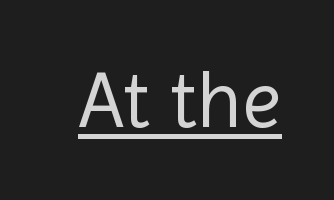
This rendering features underlined lettering. This sample has the flowing, uneven cadence of proportional lettering. These lines keep a tight, regular rhythm from letter to letter. The characters are drawn with everyday or finer stroke widths. Every stem runs plumb, perpendicular to the baseline.
